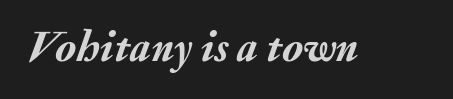
The image shows 44 px semibold type, italic (leaning right); set normal letter spacing, not underlined; medium stroke contrast and a small x-height.
